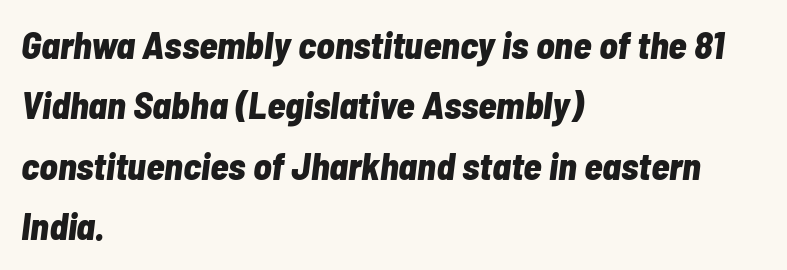
Words appear dense and cohesive because spacing is normal. Heavy, bold letterforms. Spacing verdict: proportional, widths tailored to each character. Unmarked baselines from the first word to the last.
